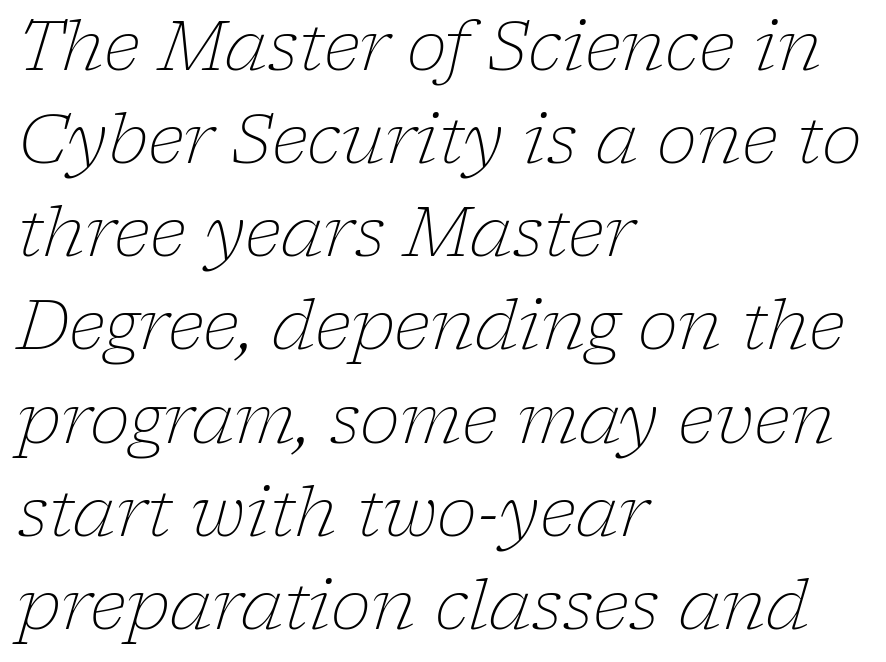
{"serif": "yes", "italic": "yes", "lean": "right", "slant_degrees": 17, "bold": "no", "weight": "light", "width": "normal", "stroke_contrast": "low", "x_height": "medium", "monospaced": "no", "underline": "no", "align": "left", "line_spacing": "normal", "line_spacing_ratio": 1.37, "letter_spacing": "normal", "letter_spacing_em": 0.0, "glyph_px": 68}
